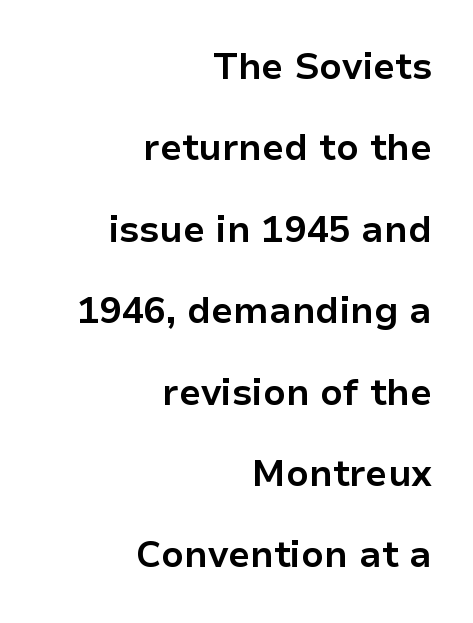
Q: Is the text bold? A: Yes.
Q: Is the text italic (slanted)? A: No, it is upright.
Q: Is the typeface a serif or a sans-serif typeface? A: Sans-serif.
Q: Is the text underlined? A: No.
Q: How is the paragraph aligned? A: Right-aligned.
Q: Is the spacing between letters normal or unusually wide? A: Normal.
Q: Is the spacing between lines tight, normal or loose? A: Loose.
Q: Width (condensed, normal, or wide)? A: Normal.
Q: Stroke contrast? A: Low.
Q: x-height? A: Medium.
Q: Monospaced? A: No.
